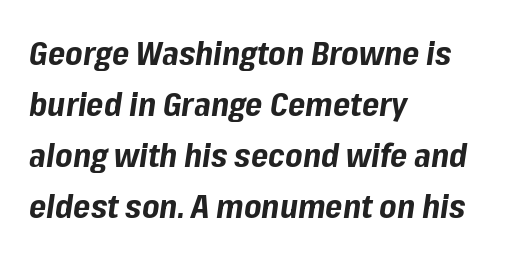
The passage shown leans; its letterforms are oblique. The vertical gap from one line to the next is medium. Caption: multi-line text, flush left, ragged right. The strokes are fattened all the way to bold. Varying glyph widths throughout — classic text-font behaviour. Check under the words: just untouched page.
